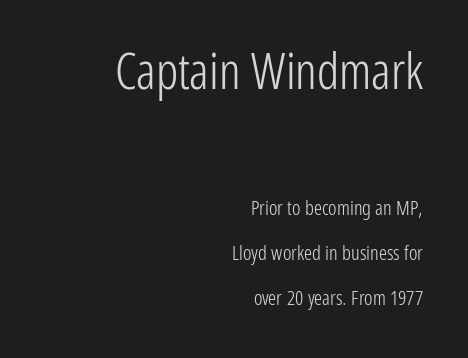
Q: Is the text bold? A: No.
Q: Is the text italic (slanted)? A: No, it is upright.
Q: Is the typeface a serif or a sans-serif typeface? A: Sans-serif.
Q: Is the text underlined? A: No.
Q: How is the paragraph aligned? A: Right-aligned.
Q: Is the spacing between letters normal or unusually wide? A: Normal.
Q: Is the spacing between lines tight, normal or loose? A: Loose.
Q: Which block of text is set in a larger size, the first (top) or the second (bottom)? A: The first (top) one.
Q: Width (condensed, normal, or wide)? A: Condensed.
Q: Stroke contrast? A: Low.
Q: x-height? A: Medium.
Q: Monospaced? A: No.
